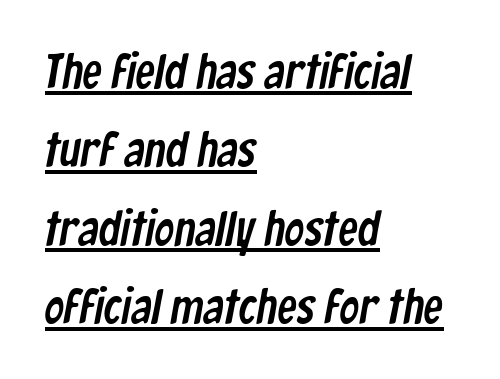
{"serif": "no", "width": "condensed", "stroke_contrast": "low", "x_height": "medium", "monospaced": "no", "underline": "yes", "align": "left", "line_spacing": "normal", "line_spacing_ratio": 1.6, "letter_spacing": "normal", "letter_spacing_em": 0.0, "glyph_px": 49}
